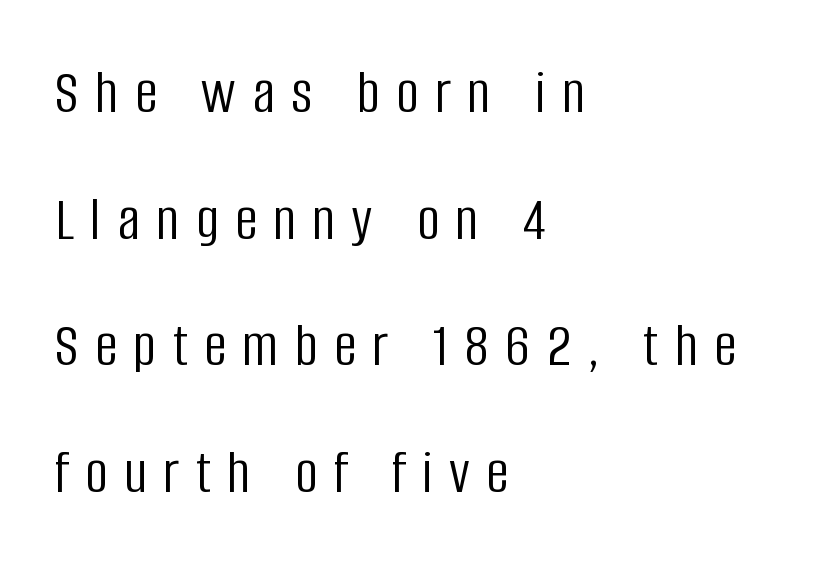
{"serif": "no", "italic": "no", "bold": "no", "weight": "light", "width": "condensed", "stroke_contrast": "low", "x_height": "large", "monospaced": "no", "underline": "no", "align": "left", "line_spacing": "loose", "line_spacing_ratio": 2.01, "letter_spacing": "wide", "letter_spacing_em": 0.26, "glyph_px": 63}
